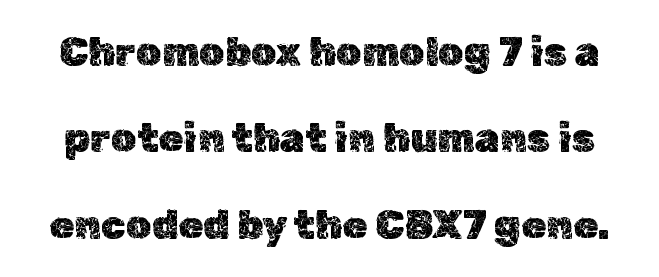
{"italic": "no", "width": "normal", "x_height": "medium", "monospaced": "no", "underline": "no", "line_spacing": "loose", "line_spacing_ratio": 2.16, "letter_spacing": "normal", "letter_spacing_em": 0.0, "glyph_px": 40}
